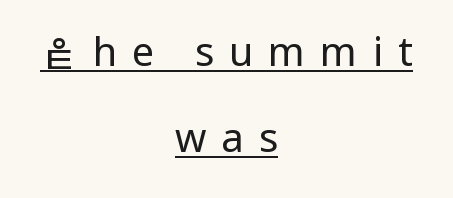
These lines have a slow, spaced-out rhythm from letter to letter. The lines are spread far apart with generous leading. A centered setting, common on invitations and titles, is used for this passage. Notice how the stems are strictly vertical — no italics here. The text was rendered using a sans face with plain stroke endings.
